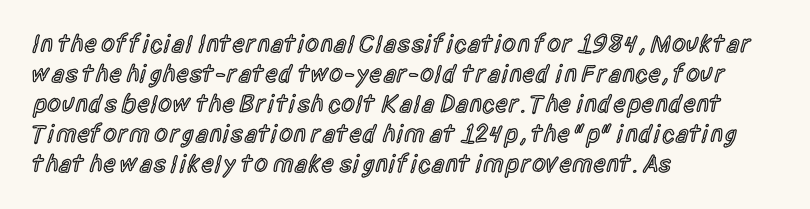
Q: Is the text bold? A: Semi-bold.
Q: Is the text italic (slanted)? A: Yes.
Q: Is the text underlined? A: No.
Q: How is the paragraph aligned? A: Left-aligned.
Q: Is the spacing between letters normal or unusually wide? A: Normal.
